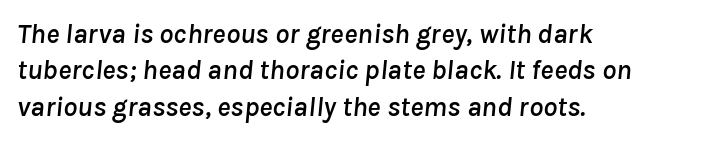
Reading down the block, your eye returns to a fixed left position each line. There's an unmistakable incline to the writing here. The string is rendered with underlining switched off. Quick note: interline space is typical. The face used here is rendered with its standard letterfit.
